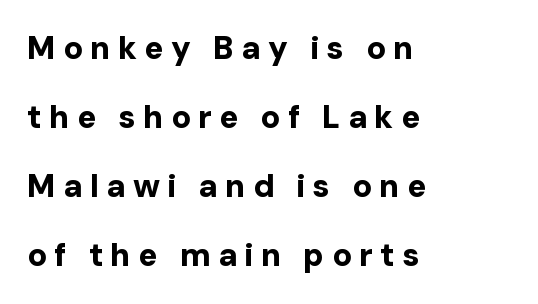
Words appear elongated and porous because spacing is wide. Rendered with straight, roman letterforms. Is this a fixed-width face? No — the glyphs have proportional, varying widths. Weight check: bold — yes, fully. The passage shown is not underscored anywhere. Line beginnings align vertically; line endings do not.
